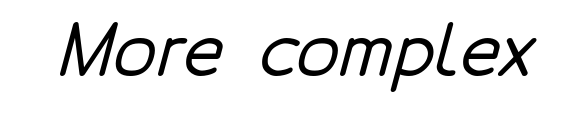
{"serif": "no", "width": "normal", "stroke_contrast": "low", "x_height": "medium", "monospaced": "no", "underline": "no", "letter_spacing": "normal", "letter_spacing_em": 0.0, "glyph_px": 70}
